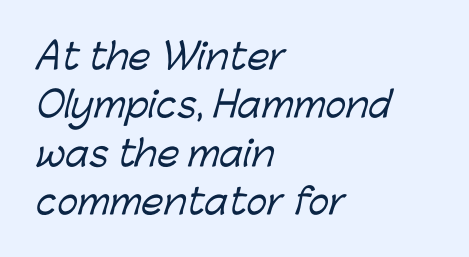
The image shows 35 px sans-serif type; set left-aligned, normal line spacing (1.38x), normal letter spacing, not underlined; low stroke contrast and a medium x-height.
